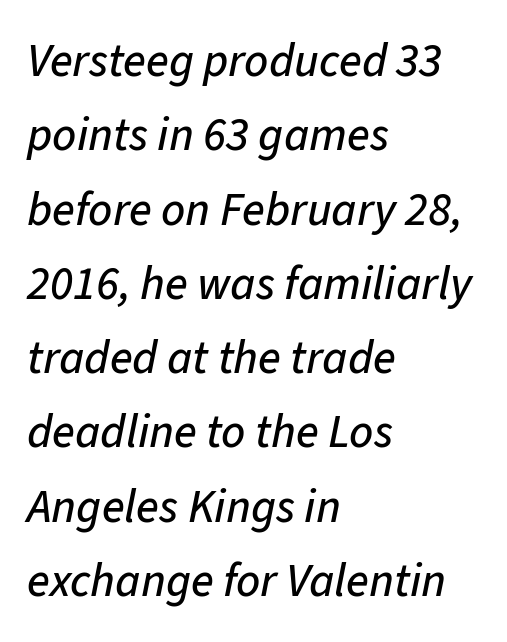
{"italic": "yes", "lean": "right", "slant_degrees": 11, "width": "normal", "stroke_contrast": "low", "x_height": "medium", "monospaced": "no", "underline": "no", "align": "left", "line_spacing": "normal", "line_spacing_ratio": 1.58, "letter_spacing": "normal", "letter_spacing_em": 0.0, "glyph_px": 47}
